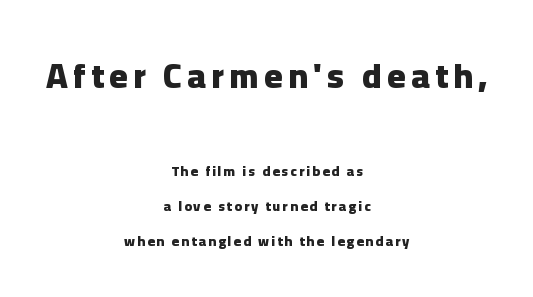
Summary of vertical rhythm: relaxed, with wide interline spacing. Bare-footed words on every line. Look at the glyph heights: the upper group is clearly the bigger setting. To sum up the face: it is a sans, with no serifs.
